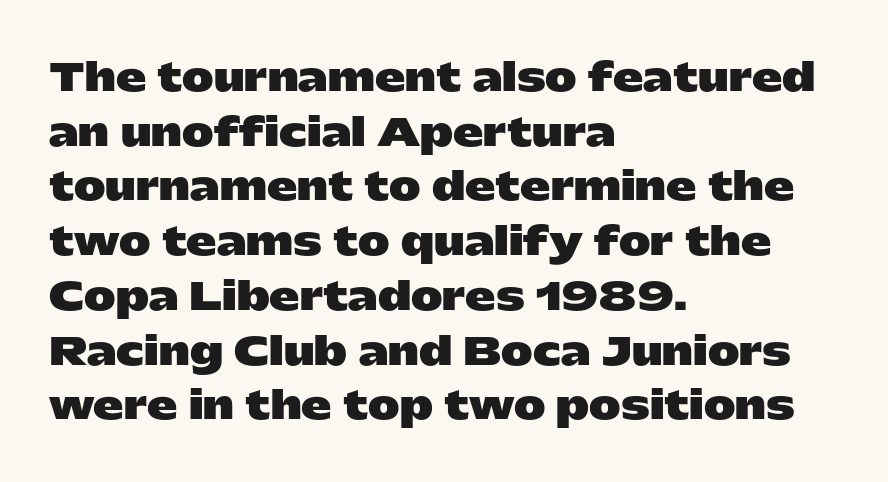
Q: Is the text bold? A: Yes.
Q: Is the text italic (slanted)? A: No, it is upright.
Q: Is the typeface a serif or a sans-serif typeface? A: Sans-serif.
Q: Is the text underlined? A: No.
Q: How is the paragraph aligned? A: Left-aligned.
Q: Is the spacing between letters normal or unusually wide? A: Normal.
Q: Is the spacing between lines tight, normal or loose? A: Normal.
Q: Width (condensed, normal, or wide)? A: Wide.
Q: Stroke contrast? A: Low.
Q: x-height? A: Medium.
Q: Monospaced? A: No.
